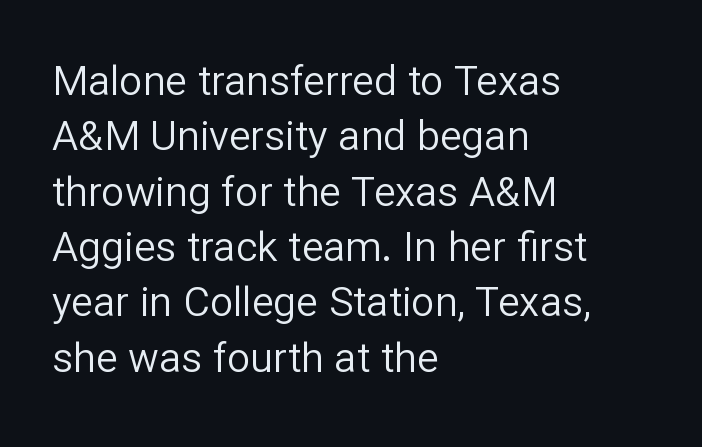
{"serif": "no", "italic": "no", "bold": "no", "weight": "regular", "width": "normal", "stroke_contrast": "low", "x_height": "medium", "monospaced": "no", "underline": "no", "align": "left", "line_spacing": "normal", "line_spacing_ratio": 1.35, "letter_spacing": "normal", "letter_spacing_em": 0.0, "glyph_px": 41}
